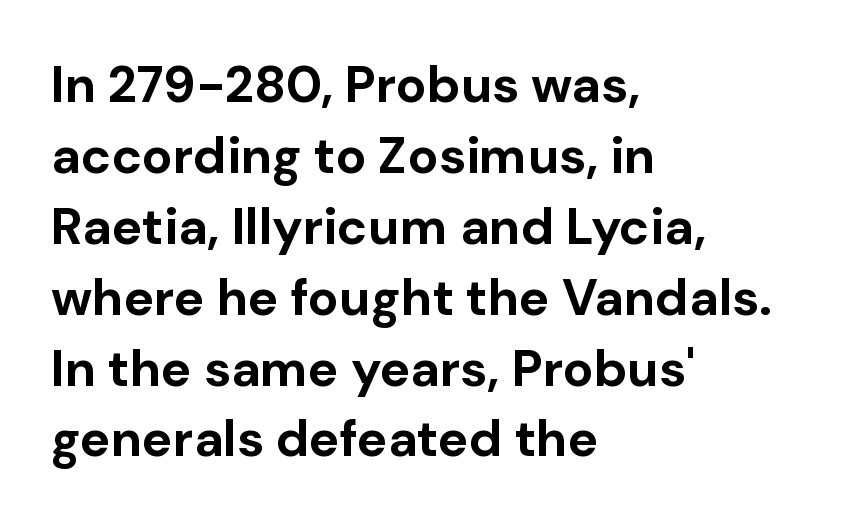
Q: Is the text bold? A: Yes.
Q: Is the text italic (slanted)? A: No, it is upright.
Q: Is the typeface a serif or a sans-serif typeface? A: Sans-serif.
Q: Is the text underlined? A: No.
Q: How is the paragraph aligned? A: Left-aligned.
Q: Is the spacing between letters normal or unusually wide? A: Normal.
Q: Is the spacing between lines tight, normal or loose? A: Normal.
Q: Width (condensed, normal, or wide)? A: Normal.
Q: Stroke contrast? A: Low.
Q: x-height? A: Medium.
Q: Monospaced? A: No.
